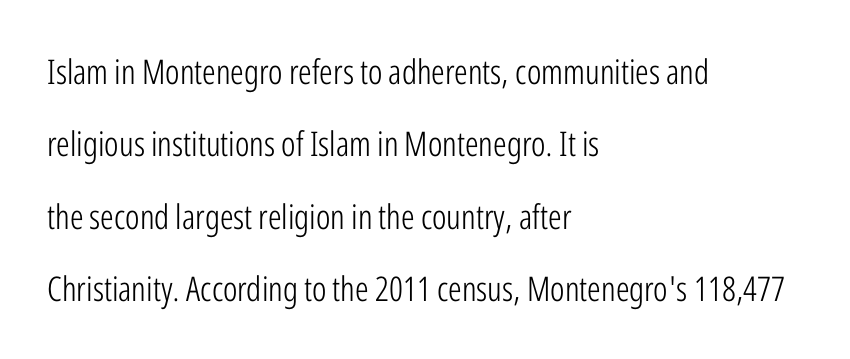
The face used here is a sans, in the tradition of grotesques and geometrics. Alignment: flush left. Vertically, the passage feels expansive, rows floating well apart. The area under the type is left untouched. Unlike italic type, these characters show no tilt at all.
